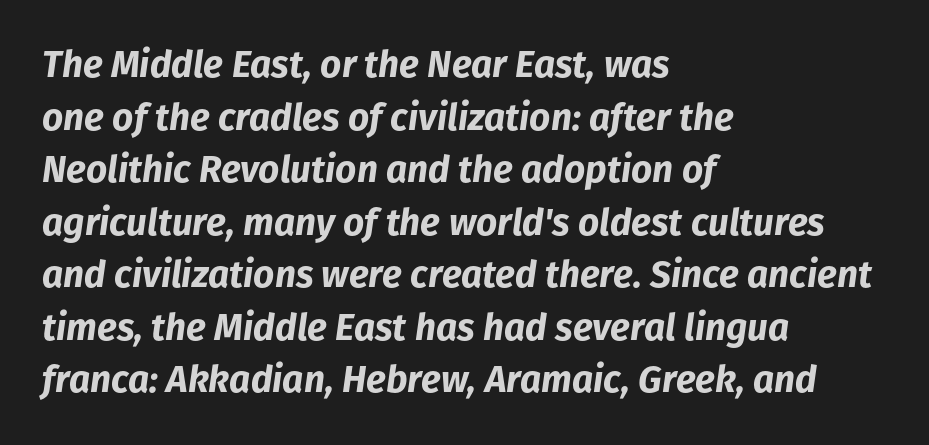
Q: Is the text bold? A: Yes.
Q: Is the text italic (slanted)? A: Yes, it leans right by about 8 degrees.
Q: Is the text underlined? A: No.
Q: How is the paragraph aligned? A: Left-aligned.
Q: Is the spacing between letters normal or unusually wide? A: Normal.
Q: Is the spacing between lines tight, normal or loose? A: Normal.
Q: Width (condensed, normal, or wide)? A: Normal.
Q: Stroke contrast? A: Low.
Q: x-height? A: Medium.
Q: Monospaced? A: No.
